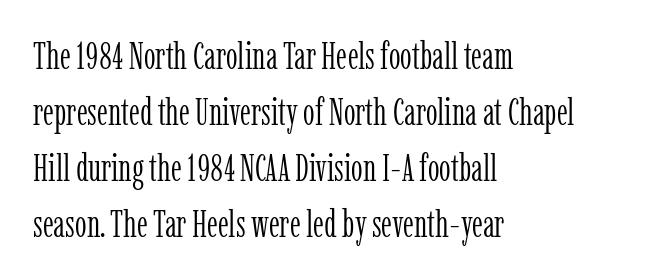
{"serif": "yes", "italic": "no", "bold": "no", "weight": "light", "width": "condensed", "stroke_contrast": "low", "x_height": "medium", "monospaced": "no", "underline": "no", "align": "left", "line_spacing": "normal", "line_spacing_ratio": 1.51, "letter_spacing": "normal", "letter_spacing_em": 0.0, "glyph_px": 37}
